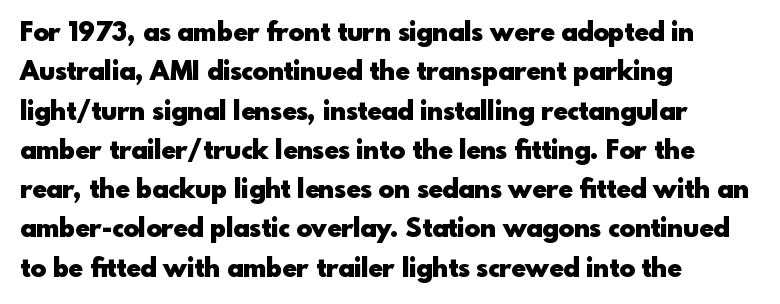
Q: Is the text bold? A: Yes.
Q: Is the text italic (slanted)? A: No, it is upright.
Q: Is the text underlined? A: No.
Q: How is the paragraph aligned? A: Left-aligned.
Q: Is the spacing between letters normal or unusually wide? A: Normal.
Q: Is the spacing between lines tight, normal or loose? A: Normal.
